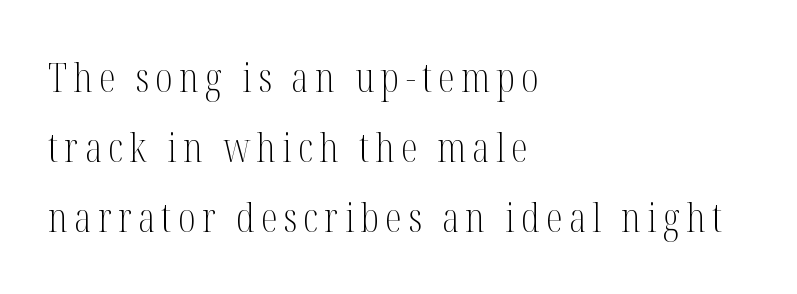
These lines are rendered in a variable-pitch font. Typeset ragged right — the left edge is the straight one. The text was rendered using a seriffed face with decorative stroke endings. The zone under the glyphs is completely vacant. Posture: straight, roman, zero tilt.
